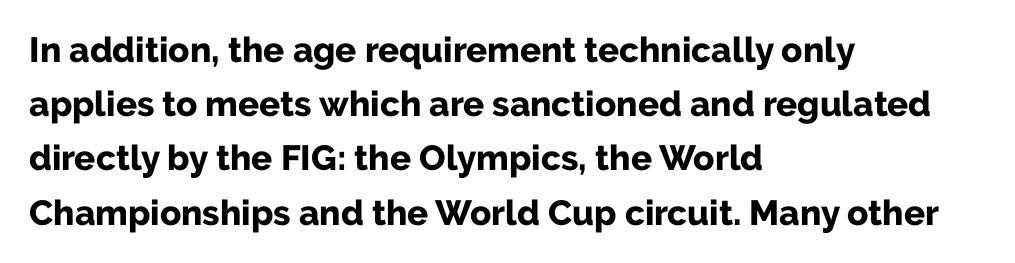
{"serif": "no", "italic": "no", "bold": "yes", "weight": "bold", "width": "normal", "stroke_contrast": "low", "x_height": "medium", "monospaced": "no", "underline": "no", "align": "left", "line_spacing": "normal", "line_spacing_ratio": 1.55, "letter_spacing": "normal", "letter_spacing_em": 0.0, "glyph_px": 35}
